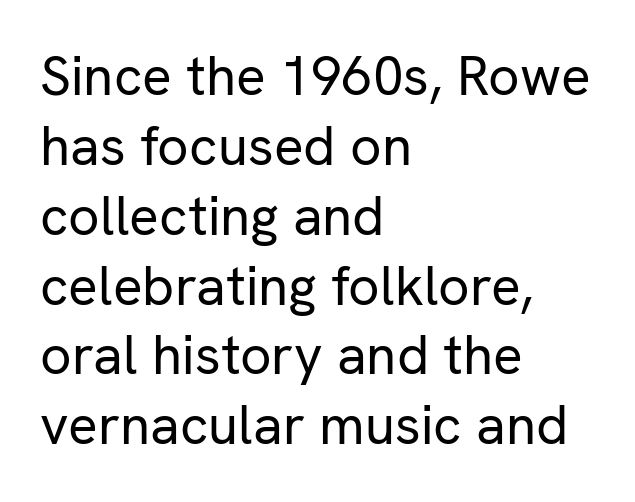
The letters advance in unequal steps, a hallmark of proportional type. Does the lettering tilt? It doesn't — this is upright. Counters stay open thanks to moderate or lighter strokes. Alignment: flush left. Regarding serifs, this sample does without them.
